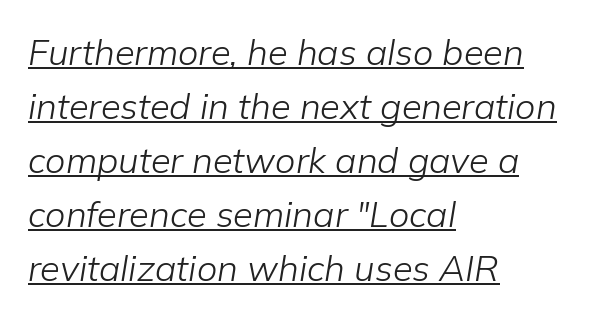
The cut favours lightness, reaching ordinary text weight at its darkest. These lines are set flush left with a ragged right edge. These lines are rendered in a variable-pitch font. Is the letter spacing exaggerated? No — it looks like the ordinary default. The leading is moderate, giving the passage an even texture.
